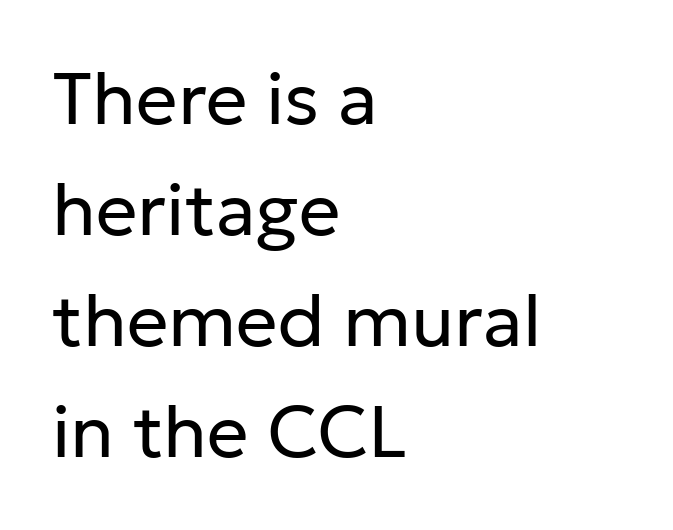
A typesetter would call this proportional, since set widths differ per character. Notice how the stems are strictly vertical — no italics here. Descenders are the only things crossing below the line. Bold? No — there's no thickening of the strokes. Layout note: lines flush left.
